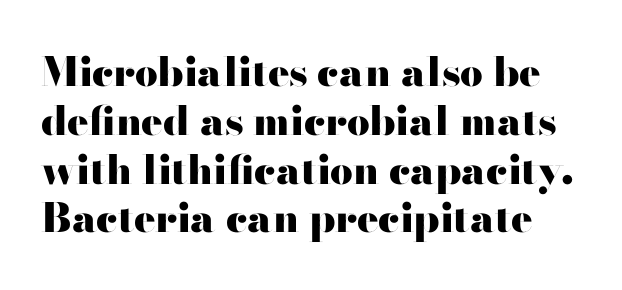
Q: Is the text bold? A: Yes.
Q: Is the text italic (slanted)? A: No, it is upright.
Q: Is the typeface a serif or a sans-serif typeface? A: Sans-serif.
Q: Is the text underlined? A: No.
Q: Is the spacing between letters normal or unusually wide? A: Normal.
Q: Width (condensed, normal, or wide)? A: Wide.
Q: Stroke contrast? A: High.
Q: x-height? A: Small.
Q: Monospaced? A: No.
